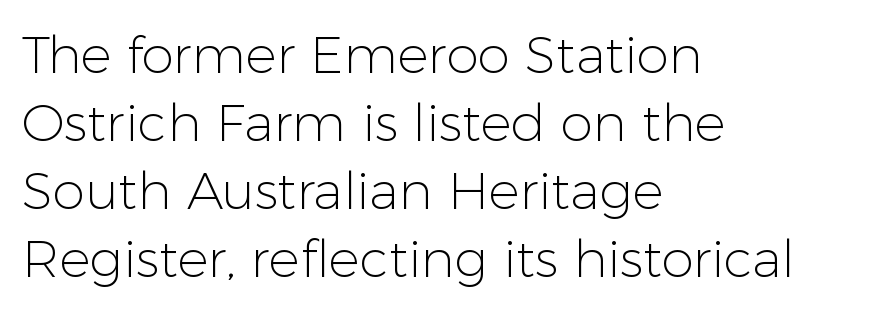
The image shows 52 px light sans-serif type, upright; set left-aligned, normal line spacing (1.31x), normal letter spacing, not underlined; low stroke contrast and a medium x-height.
